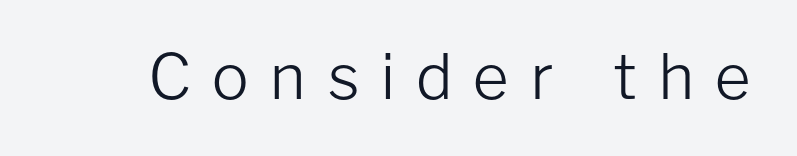
Has an underline been added? It has not. Check where the strokes stop: nothing finishes them off — pure sans. Note the varied advance widths — an 'i' is clearly narrower than an 'm'. This is not heavy type; no bold has been used. Glyph-to-glyph distance is far greater than everyday printed text. Ordinary non-slanted type is in use.
